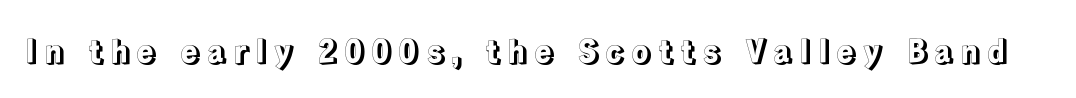
The image shows 32 px text type, upright; set unusually wide letter spacing (+0.21 em), not underlined; a medium x-height.
